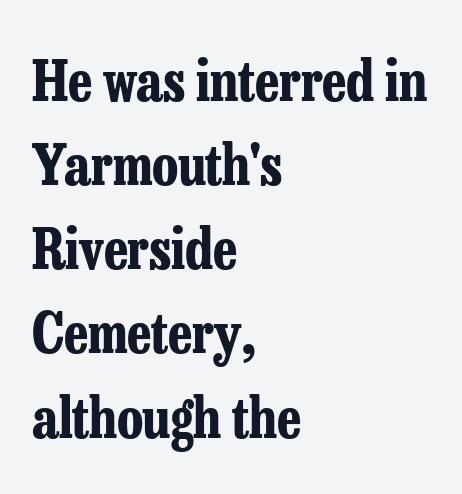
Q: Is the text bold? A: Yes.
Q: Is the text italic (slanted)? A: No, it is upright.
Q: Is the typeface a serif or a sans-serif typeface? A: Serif.
Q: Is the text underlined? A: No.
Q: How is the paragraph aligned? A: Left-aligned.
Q: Is the spacing between letters normal or unusually wide? A: Normal.
Q: Is the spacing between lines tight, normal or loose? A: Normal.
Q: Width (condensed, normal, or wide)? A: Condensed.
Q: Stroke contrast? A: Low.
Q: x-height? A: Medium.
Q: Monospaced? A: No.
